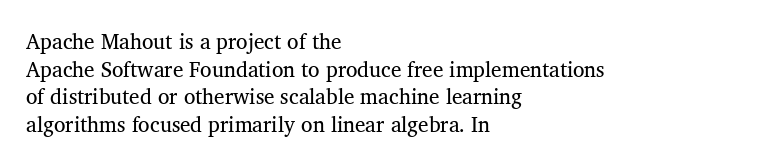
Q: Is the text italic (slanted)? A: No, it is upright.
Q: Is the text underlined? A: No.
Q: How is the paragraph aligned? A: Left-aligned.
Q: Is the spacing between letters normal or unusually wide? A: Normal.
Q: Is the spacing between lines tight, normal or loose? A: Normal.
